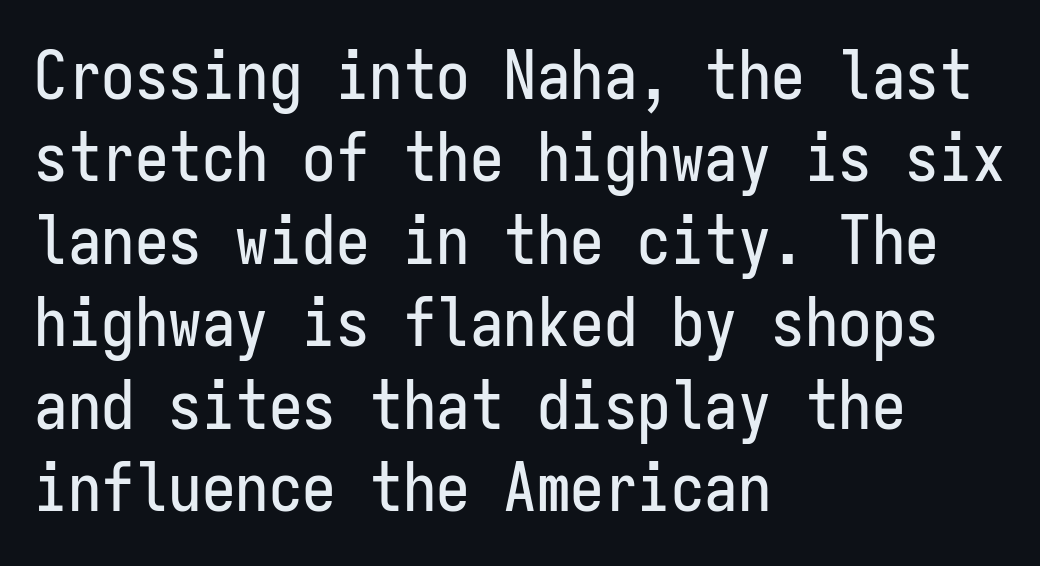
It's the straight-up-and-down kind of type. To sum up the face: it is a sans, with no serifs. Only glyphs here, with clear space below each row. Short note: letters normally spaced. Think of a typewriter: that constant character pitch is what you see here. Left-aligned paragraph, ragged on the right.
